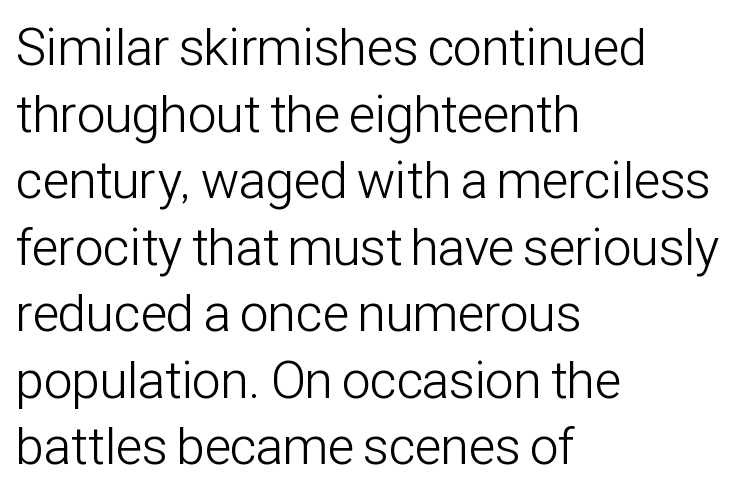
{"serif": "no", "italic": "no", "bold": "no", "weight": "light", "width": "condensed", "stroke_contrast": "low", "x_height": "medium", "monospaced": "no", "underline": "no", "align": "left", "line_spacing": "normal", "line_spacing_ratio": 1.28, "letter_spacing": "normal", "letter_spacing_em": 0.0, "glyph_px": 52}
